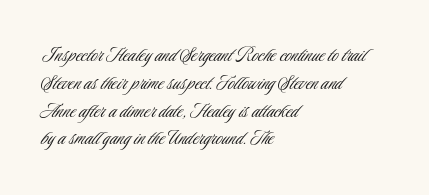
The image shows 23 px text type; set left-aligned, line spacing 1.21x, normal letter spacing, not underlined.
